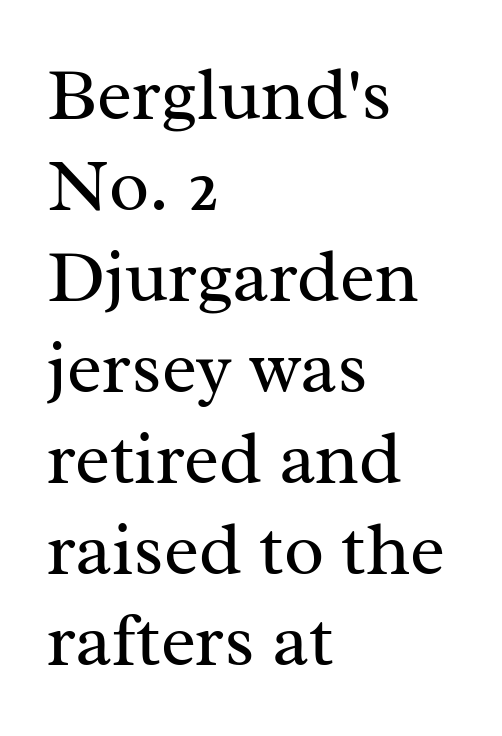
The image shows 74 px regular-weight serif type, upright; set left-aligned, line spacing 1.23x, normal letter spacing, not underlined; medium stroke contrast and a medium x-height.
